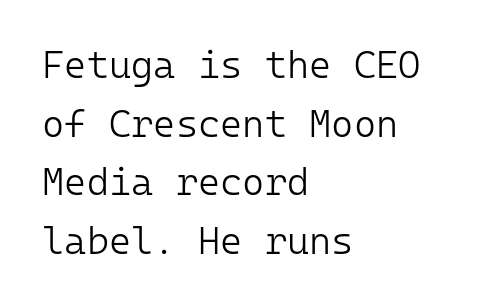
{"serif": "no", "italic": "no", "bold": "no", "weight": "light", "width": "normal", "stroke_contrast": "low", "x_height": "medium", "monospaced": "yes", "underline": "no", "align": "left", "line_spacing": "normal", "line_spacing_ratio": 1.54, "letter_spacing": "normal", "letter_spacing_em": 0.0, "glyph_px": 38}
